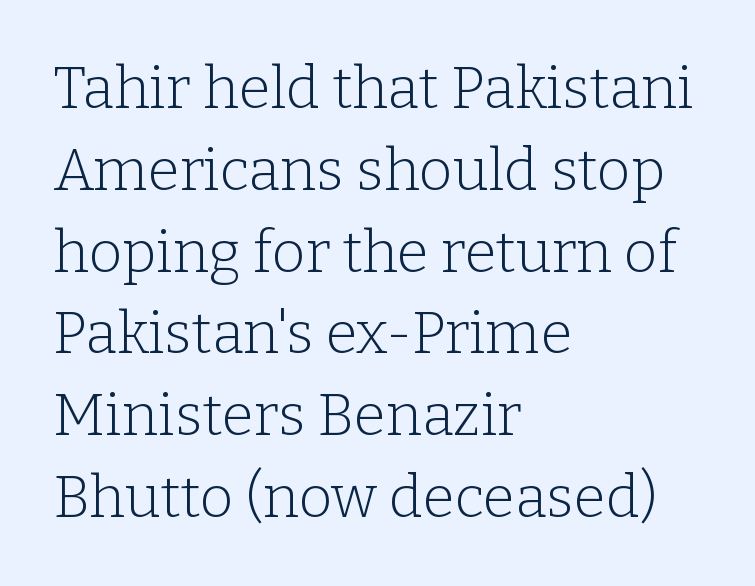
The image shows 58 px light serif type, upright; set left-aligned, normal line spacing (1.41x), normal letter spacing, not underlined; low stroke contrast and a medium x-height.
